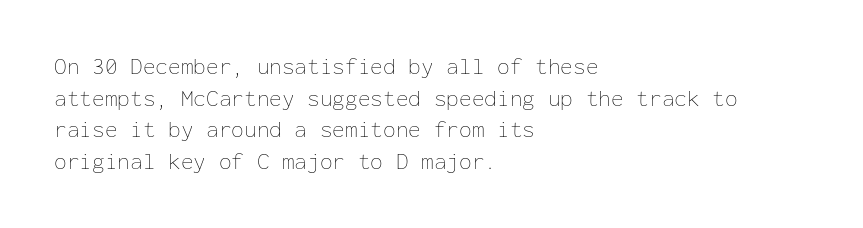
Q: Is the text bold? A: No.
Q: Is the text italic (slanted)? A: No, it is upright.
Q: Is the text underlined? A: No.
Q: How is the paragraph aligned? A: Left-aligned.
Q: Is the spacing between letters normal or unusually wide? A: Normal.
Q: Is the spacing between lines tight, normal or loose? A: Normal.
